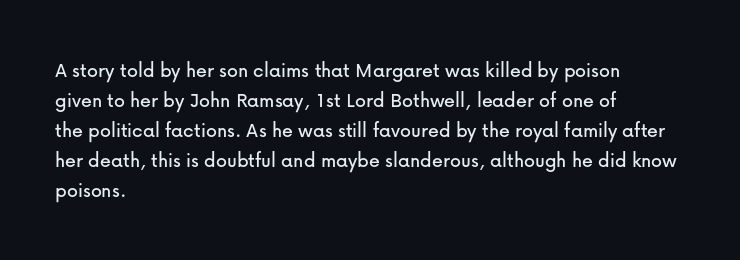
Decoration check: the copy has no underline. A roman cut, with each character standing at attention. The line-height multiplier appears to be the usual default. In CSS terms this would be text-align: left. Words appear dense and cohesive because spacing is normal.
